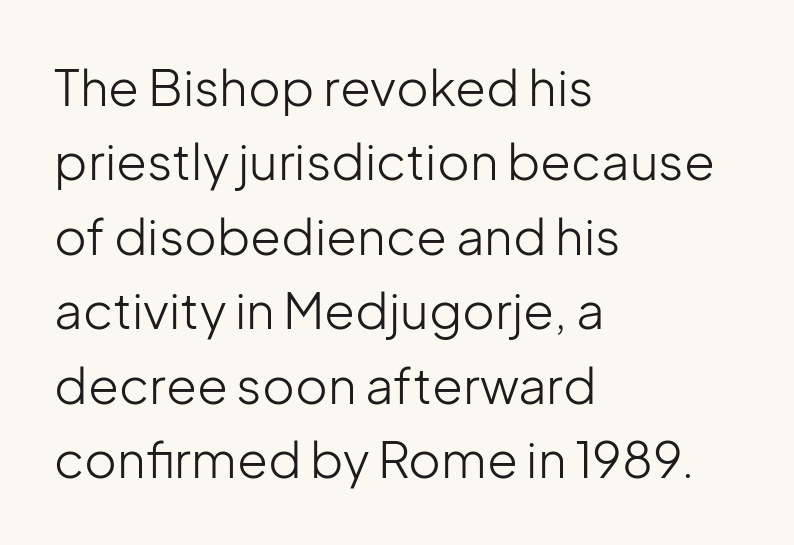
{"serif": "no", "italic": "no", "bold": "no", "weight": "light", "width": "normal", "stroke_contrast": "low", "x_height": "medium", "monospaced": "no", "underline": "no", "align": "left", "line_spacing": "normal", "line_spacing_ratio": 1.49, "letter_spacing": "normal", "letter_spacing_em": 0.0, "glyph_px": 50}
